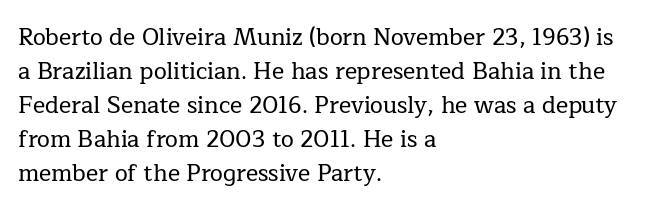
{"italic": "no", "underline": "no", "align": "left", "line_spacing": "normal", "line_spacing_ratio": 1.48, "letter_spacing": "normal", "letter_spacing_em": 0.0, "glyph_px": 23}
